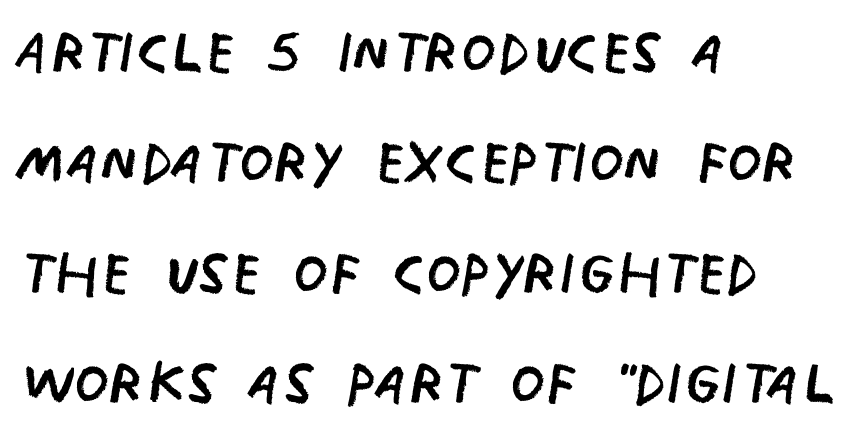
{"serif": "no", "bold": "no", "weight": "regular", "width": "condensed", "stroke_contrast": "low", "x_height": "large", "monospaced": "no", "underline": "no", "align": "left", "line_spacing": "normal", "line_spacing_ratio": 1.38, "letter_spacing": "normal", "letter_spacing_em": 0.0, "glyph_px": 80}
